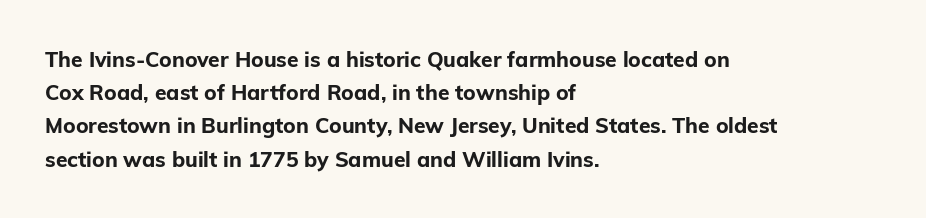
The image shows 21 px bold type, upright; set left-aligned, normal line spacing (1.58x), normal letter spacing, not underlined.
